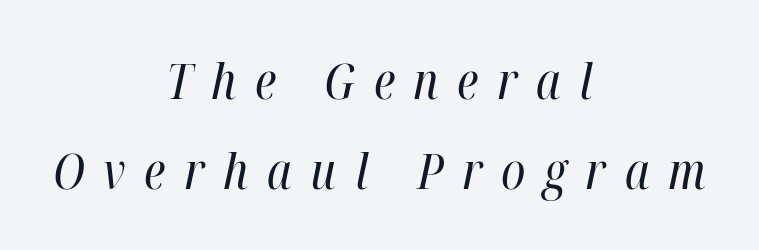
Q: Is the text bold? A: No.
Q: Is the text italic (slanted)? A: Yes, it leans right by about 12 degrees.
Q: Is the text underlined? A: No.
Q: How is the paragraph aligned? A: Centered.
Q: Is the spacing between letters normal or unusually wide? A: Unusually wide.
Q: Width (condensed, normal, or wide)? A: Condensed.
Q: Stroke contrast? A: High.
Q: x-height? A: Medium.
Q: Monospaced? A: No.
